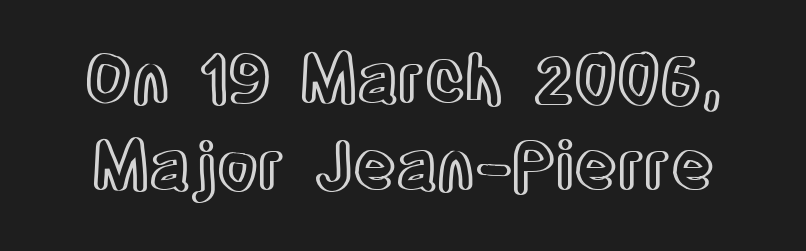
The image shows 66 px condensed type, upright; set normal line spacing (1.32x), normal letter spacing, not underlined; a large x-height.
